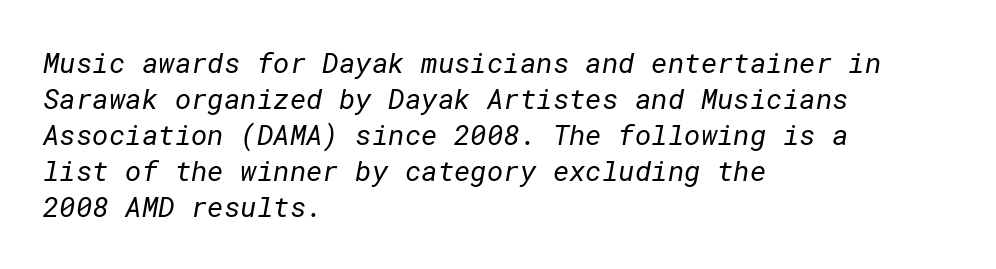
The image shows 28 px regular-weight sans-serif type; set left-aligned, normal line spacing (1.29x), normal letter spacing, not underlined; low stroke contrast and a medium x-height.
